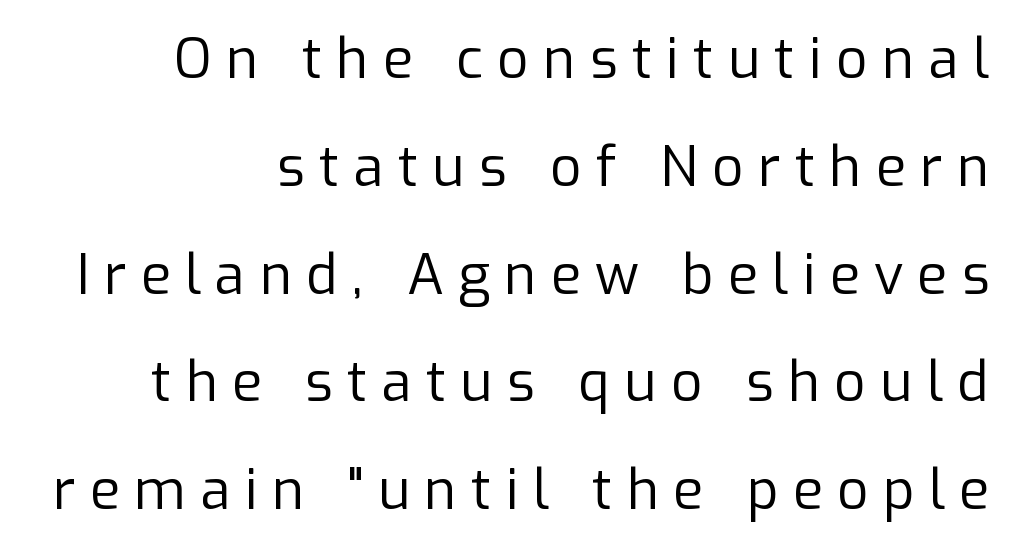
{"serif": "no", "italic": "no", "bold": "no", "weight": "regular", "width": "normal", "stroke_contrast": "low", "x_height": "medium", "monospaced": "no", "underline": "no", "align": "right", "line_spacing": "loose", "line_spacing_ratio": 1.96, "letter_spacing": "wide", "letter_spacing_em": 0.26, "glyph_px": 55}
